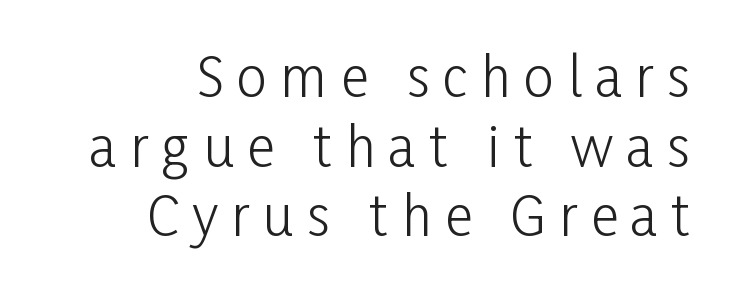
Q: Is the text bold? A: No.
Q: Is the text italic (slanted)? A: No, it is upright.
Q: Is the typeface a serif or a sans-serif typeface? A: Sans-serif.
Q: Is the text underlined? A: No.
Q: How is the paragraph aligned? A: Right-aligned.
Q: Is the spacing between letters normal or unusually wide? A: Unusually wide.
Q: Is the spacing between lines tight, normal or loose? A: Normal.
Q: Width (condensed, normal, or wide)? A: Condensed.
Q: Stroke contrast? A: Low.
Q: x-height? A: Medium.
Q: Monospaced? A: No.
